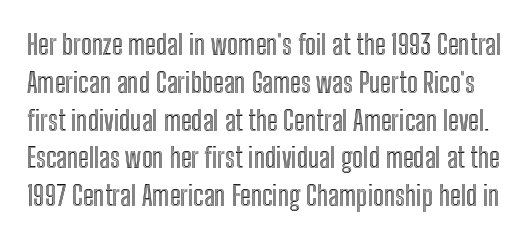
{"italic": "no", "width": "condensed", "x_height": "medium", "monospaced": "no", "underline": "no", "line_spacing": "normal", "line_spacing_ratio": 1.35, "letter_spacing": "normal", "letter_spacing_em": 0.0, "glyph_px": 28}
